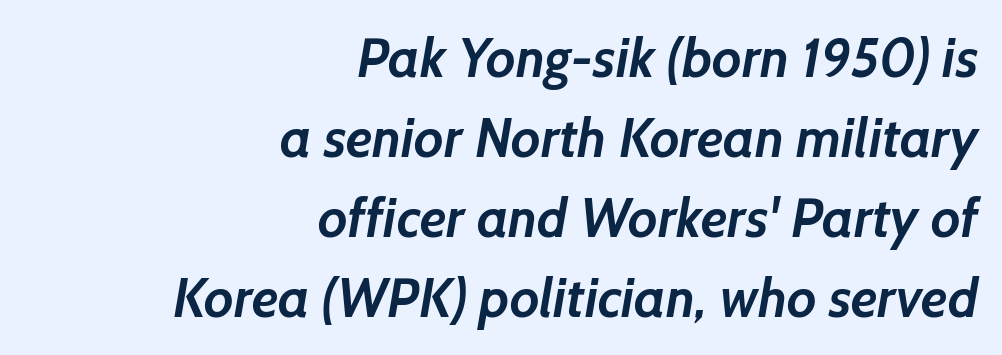
The image shows 54 px semibold sans-serif type; set right-aligned, normal line spacing (1.48x), normal letter spacing, not underlined; low stroke contrast and a medium x-height.
